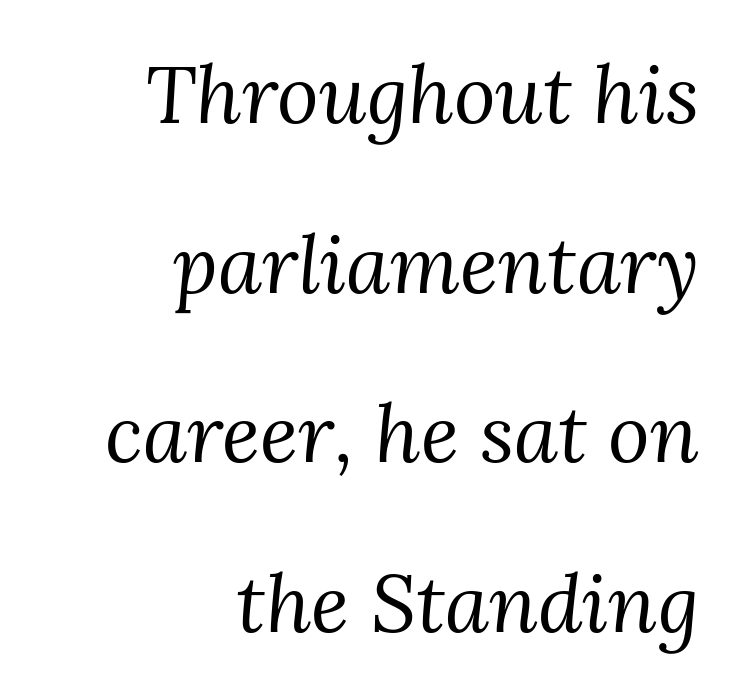
Q: Is the text bold? A: No.
Q: Is the text italic (slanted)? A: Yes, it leans right by about 3 degrees.
Q: Is the typeface a serif or a sans-serif typeface? A: Serif.
Q: Is the text underlined? A: No.
Q: How is the paragraph aligned? A: Right-aligned.
Q: Is the spacing between letters normal or unusually wide? A: Normal.
Q: Is the spacing between lines tight, normal or loose? A: Loose.
Q: Width (condensed, normal, or wide)? A: Normal.
Q: Stroke contrast? A: Medium.
Q: x-height? A: Medium.
Q: Monospaced? A: No.
